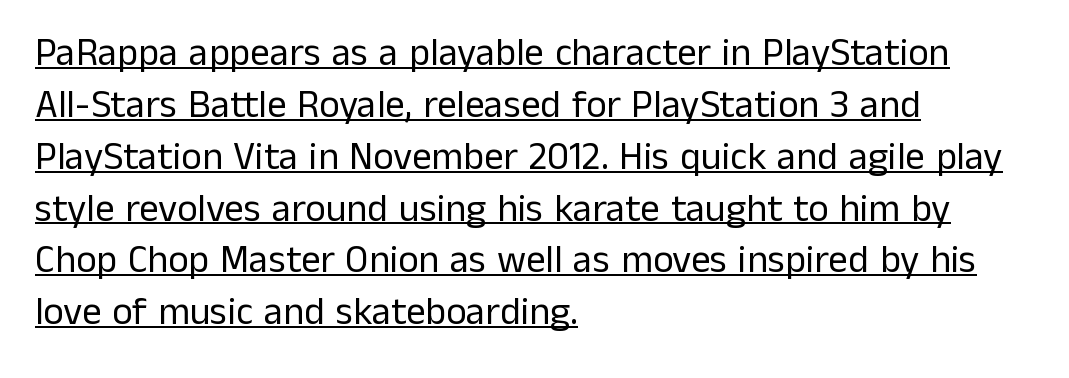
Q: Is the text bold? A: No.
Q: Is the text italic (slanted)? A: No, it is upright.
Q: Is the typeface a serif or a sans-serif typeface? A: Sans-serif.
Q: Is the text underlined? A: Yes.
Q: How is the paragraph aligned? A: Left-aligned.
Q: Is the spacing between letters normal or unusually wide? A: Normal.
Q: Is the spacing between lines tight, normal or loose? A: Normal.
Q: Width (condensed, normal, or wide)? A: Normal.
Q: Stroke contrast? A: Low.
Q: x-height? A: Medium.
Q: Monospaced? A: No.
